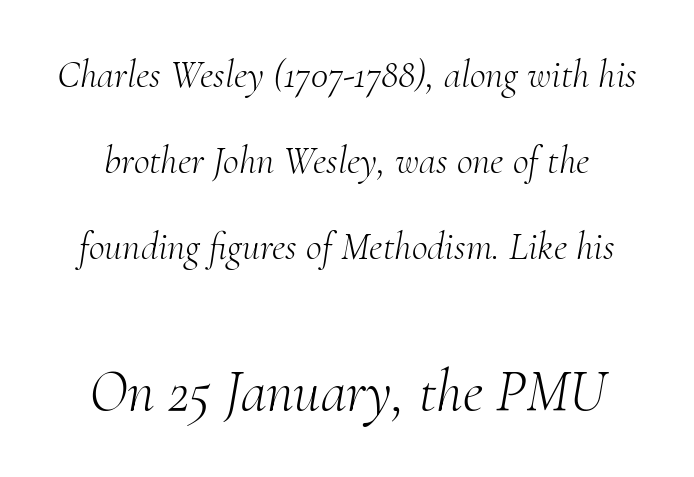
The image shows 59 px light serif type, italic (leaning right); set loose line spacing (2.2x), normal letter spacing, not underlined; the second (bottom) block is 1.51x larger; medium stroke contrast and a small x-height.
